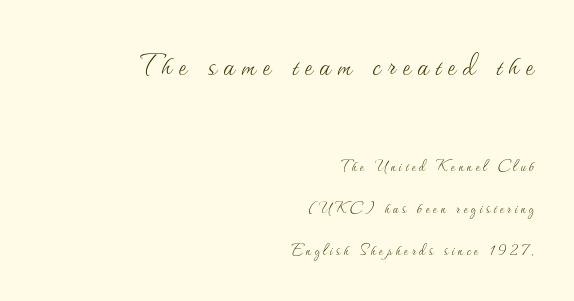
{"bold": "no", "weight": "thin", "width": "normal", "stroke_contrast": "medium", "x_height": "small", "monospaced": "no", "underline": "no", "align": "right", "line_spacing": "loose", "line_spacing_ratio": 2.2, "larger_block": "first", "size_ratio": 2.0, "glyph_px": 38}
